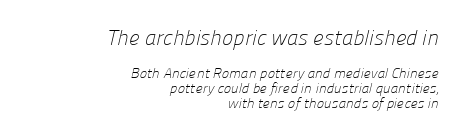
{"bold": "no", "underline": "no", "align": "right", "line_spacing": "tight", "line_spacing_ratio": 1.07, "letter_spacing": "normal", "letter_spacing_em": 0.0, "larger_block": "first", "size_ratio": 1.5, "glyph_px": 21}
